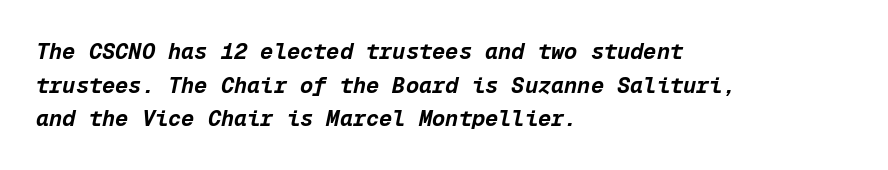
Compared with ordinary roman type, these characters are visibly tilted. Horizontally, the lines are justified to the leading edge only. How would I describe the line gaps? Plain and ordinary. Students, this is bold: see how much ink each stroke carries.
